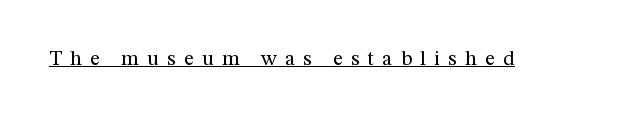
Q: Is the text bold? A: No.
Q: Is the text italic (slanted)? A: No, it is upright.
Q: Is the text underlined? A: Yes.
Q: Is the spacing between letters normal or unusually wide? A: Unusually wide.
